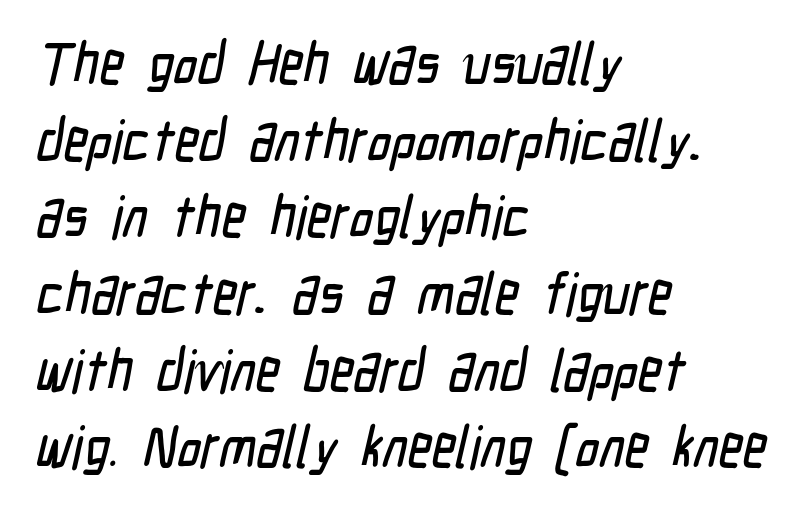
Q: Is the typeface a serif or a sans-serif typeface? A: Sans-serif.
Q: Is the text underlined? A: No.
Q: How is the paragraph aligned? A: Left-aligned.
Q: Is the spacing between letters normal or unusually wide? A: Normal.
Q: Is the spacing between lines tight, normal or loose? A: Normal.
Q: Width (condensed, normal, or wide)? A: Condensed.
Q: Stroke contrast? A: Low.
Q: x-height? A: Medium.
Q: Monospaced? A: No.
